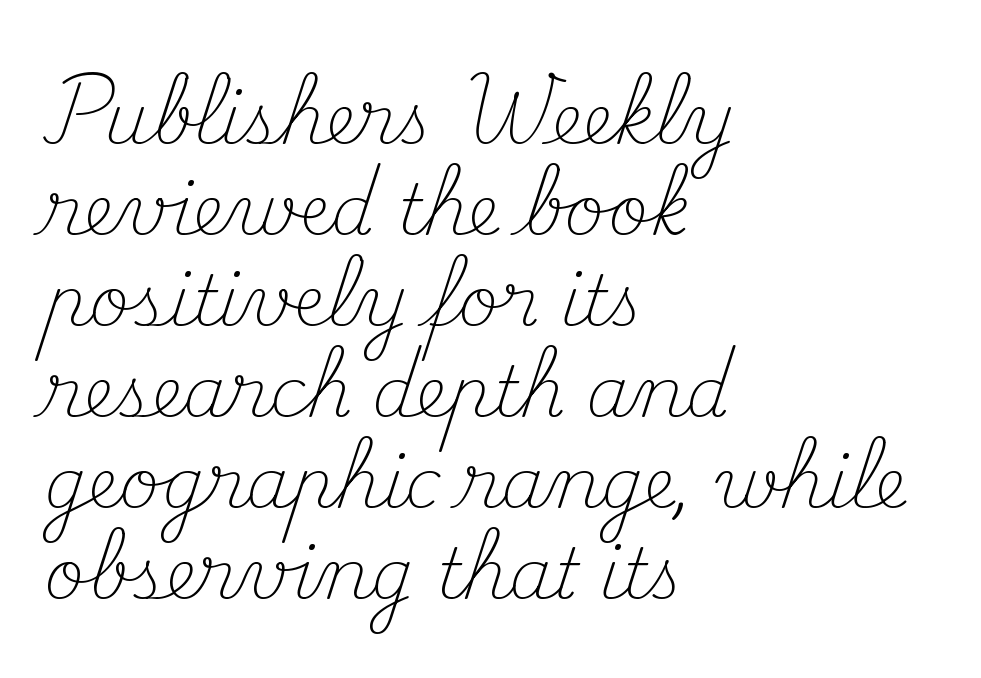
No extra tracking has been applied to these lines. Does the leading feel generous? No, just average. Weight: regular or lighter. Proportional: the letters do not fall into vertical columns.
